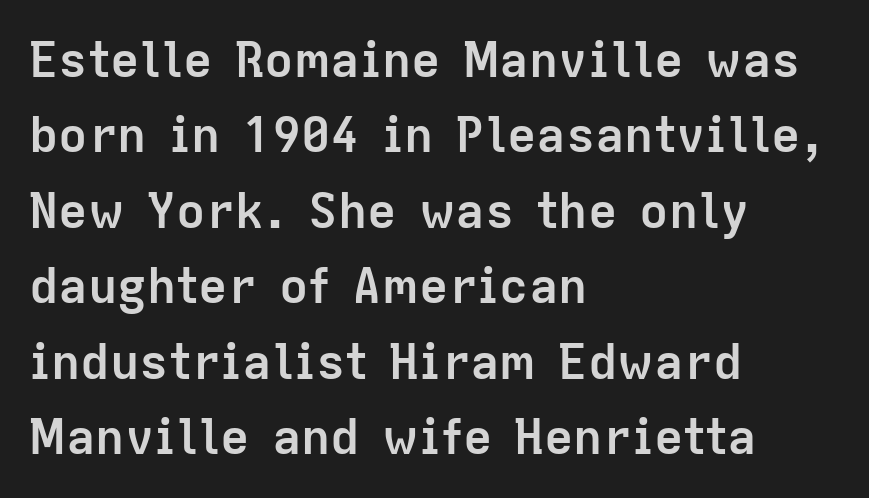
The image shows 49 px semibold sans-serif type, upright; set left-aligned, normal line spacing (1.54x), normal letter spacing, not underlined; low stroke contrast and a medium x-height.
